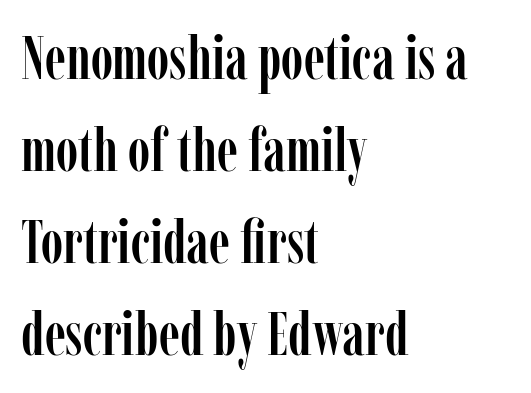
Q: Is the text italic (slanted)? A: No, it is upright.
Q: Is the typeface a serif or a sans-serif typeface? A: Serif.
Q: Is the text underlined? A: No.
Q: How is the paragraph aligned? A: Left-aligned.
Q: Is the spacing between letters normal or unusually wide? A: Normal.
Q: Is the spacing between lines tight, normal or loose? A: Normal.
Q: Width (condensed, normal, or wide)? A: Condensed.
Q: Stroke contrast? A: Low.
Q: x-height? A: Medium.
Q: Monospaced? A: No.
